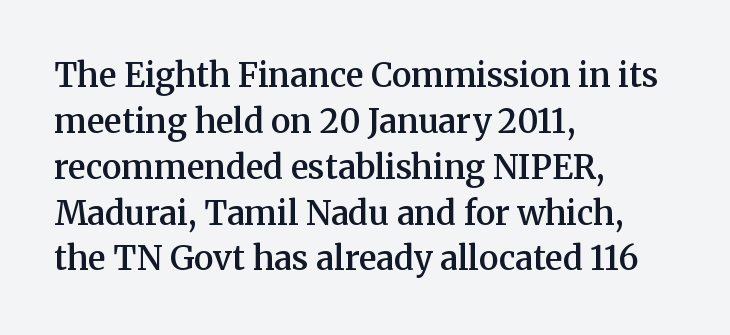
Q: Is the text bold? A: Semi-bold.
Q: Is the text italic (slanted)? A: No, it is upright.
Q: Is the typeface a serif or a sans-serif typeface? A: Serif.
Q: Is the text underlined? A: No.
Q: How is the paragraph aligned? A: Left-aligned.
Q: Is the spacing between letters normal or unusually wide? A: Normal.
Q: Is the spacing between lines tight, normal or loose? A: Normal.
Q: Width (condensed, normal, or wide)? A: Normal.
Q: Stroke contrast? A: Medium.
Q: x-height? A: Medium.
Q: Monospaced? A: No.
